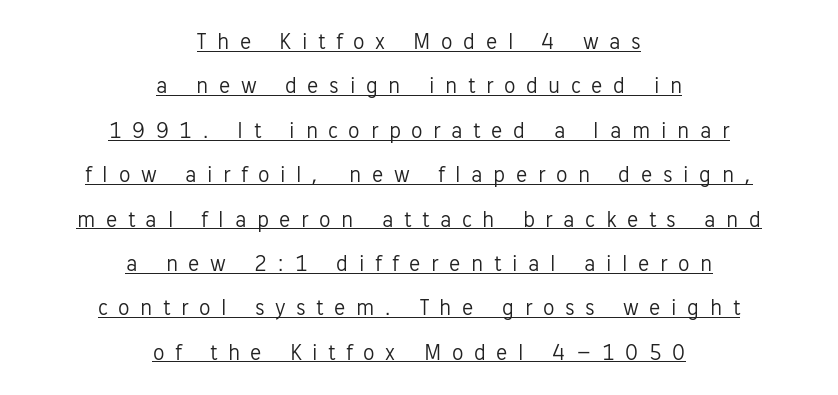
Q: Is the text bold? A: No.
Q: Is the text italic (slanted)? A: No, it is upright.
Q: Is the text underlined? A: Yes.
Q: How is the paragraph aligned? A: Centered.
Q: Is the spacing between letters normal or unusually wide? A: Unusually wide.
Q: Is the spacing between lines tight, normal or loose? A: Loose.
